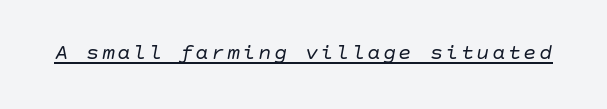
The image shows 22 px text type, italic (leaning right); set underlined.
